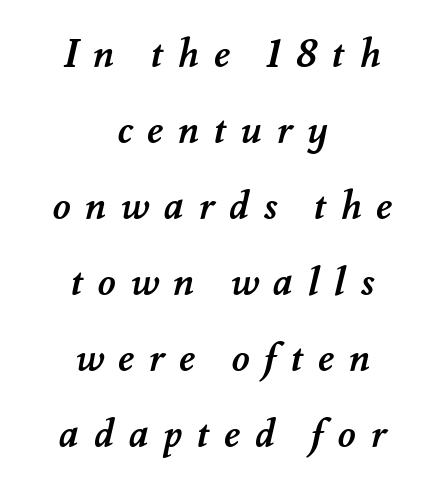
Q: Is the text bold? A: Yes.
Q: Is the text underlined? A: No.
Q: How is the paragraph aligned? A: Centered.
Q: Is the spacing between letters normal or unusually wide? A: Unusually wide.
Q: Is the spacing between lines tight, normal or loose? A: Loose.
Q: Width (condensed, normal, or wide)? A: Normal.
Q: Stroke contrast? A: Medium.
Q: x-height? A: Small.
Q: Monospaced? A: No.
